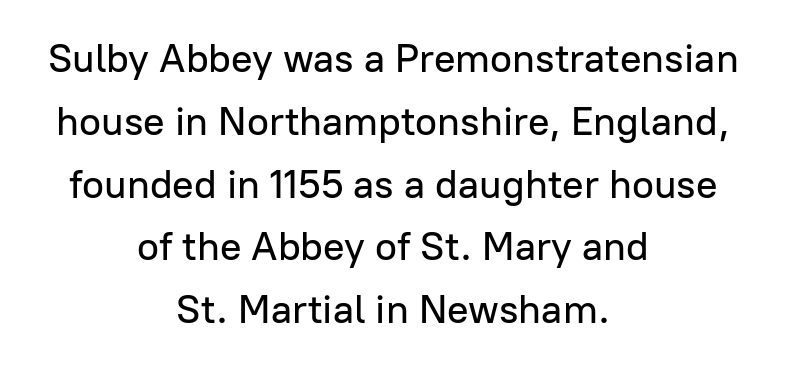
The image shows 40 px sans-serif type, upright; set centered, normal line spacing (1.57x), normal letter spacing, not underlined; low stroke contrast and a medium x-height.
